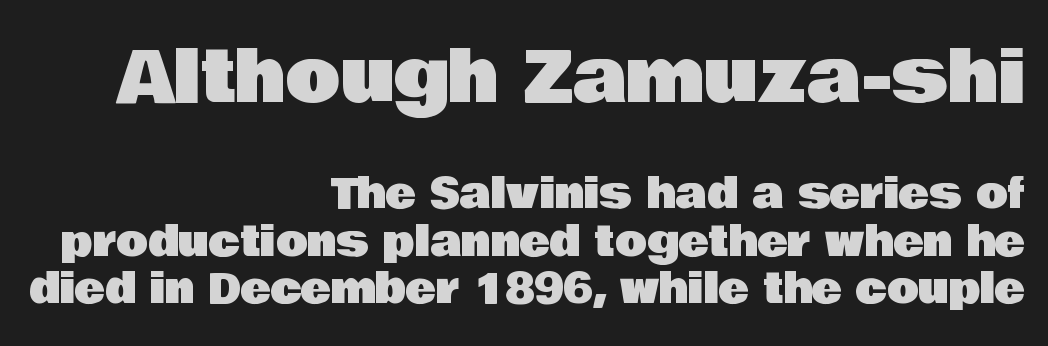
The image shows 71 px sans-serif type, upright; set right-aligned, line spacing 1.16x, normal letter spacing, not underlined; the first (top) block is 1.73x larger; low stroke contrast and a large x-height.
